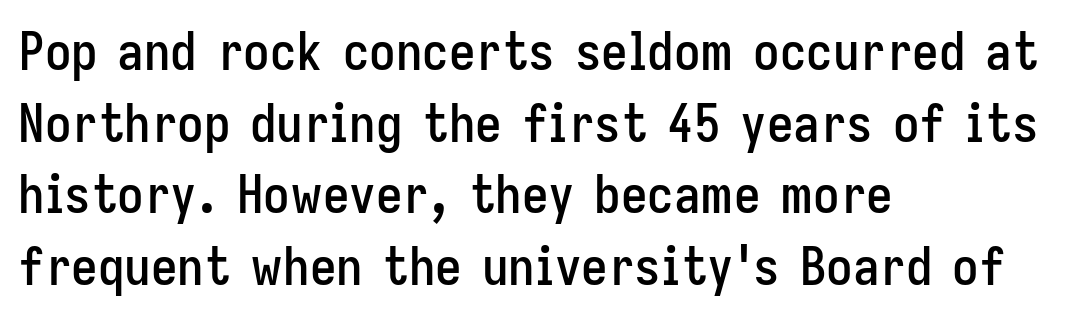
The image shows 53 px condensed sans-serif type, upright; set left-aligned, normal line spacing (1.35x), normal letter spacing, not underlined; low stroke contrast and a medium x-height.
